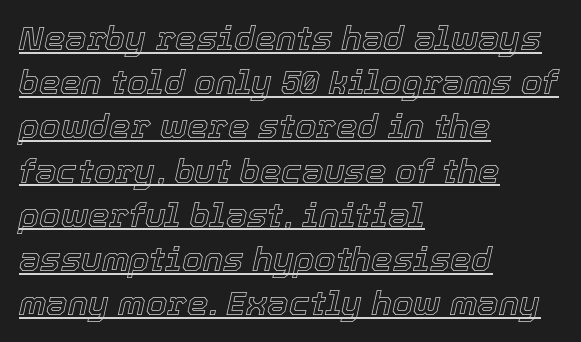
Q: Is the text italic (slanted)? A: Yes, it leans right by about 12 degrees.
Q: Is the text underlined? A: Yes.
Q: How is the paragraph aligned? A: Left-aligned.
Q: Is the spacing between letters normal or unusually wide? A: Normal.
Q: Is the spacing between lines tight, normal or loose? A: Normal.
Q: Width (condensed, normal, or wide)? A: Normal.
Q: x-height? A: Medium.
Q: Monospaced? A: No.
